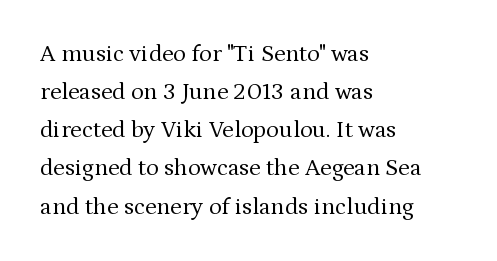
{"italic": "no", "bold": "no", "underline": "no", "align": "left", "line_spacing": "normal", "line_spacing_ratio": 1.59, "letter_spacing": "normal", "letter_spacing_em": 0.0, "glyph_px": 24}
